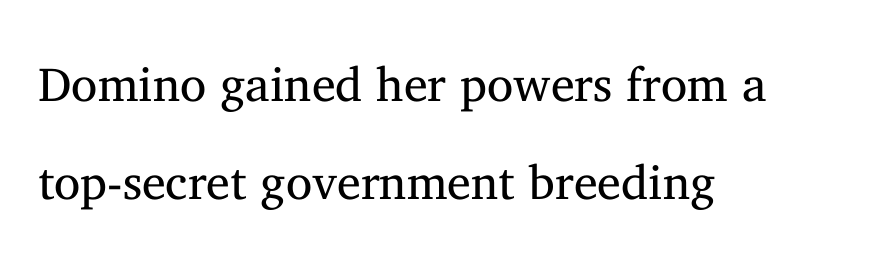
The image shows 48 px regular-weight serif type, upright; set left-aligned, loose line spacing (2.05x), normal letter spacing, not underlined; medium stroke contrast and a medium x-height.
